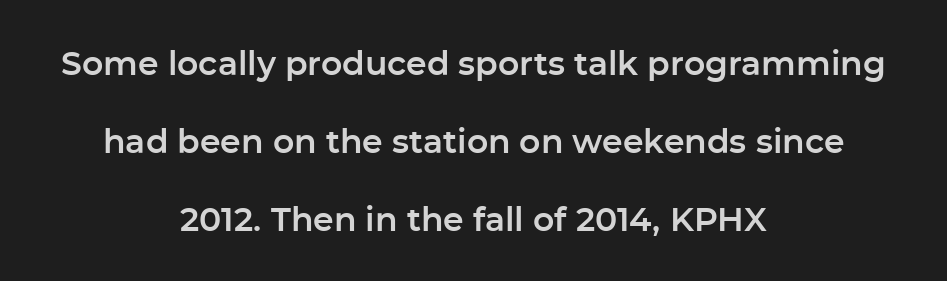
Q: Is the text italic (slanted)? A: No, it is upright.
Q: Is the typeface a serif or a sans-serif typeface? A: Sans-serif.
Q: Is the text underlined? A: No.
Q: How is the paragraph aligned? A: Centered.
Q: Is the spacing between letters normal or unusually wide? A: Normal.
Q: Is the spacing between lines tight, normal or loose? A: Loose.
Q: Width (condensed, normal, or wide)? A: Normal.
Q: Stroke contrast? A: Low.
Q: x-height? A: Medium.
Q: Monospaced? A: No.
